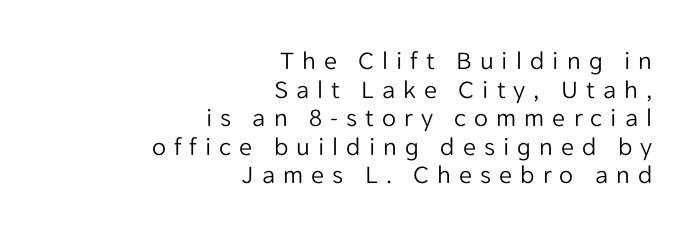
When letters stand straight like this, we call the style roman or upright. Layout note: lines flush right. Students, observe: this is what under-led, compact text looks like. Any mark beneath the type? The region is blank. The weight tops out at a normal text grade. Inter-character spacing is expanded well beyond the font's built-in metrics.
